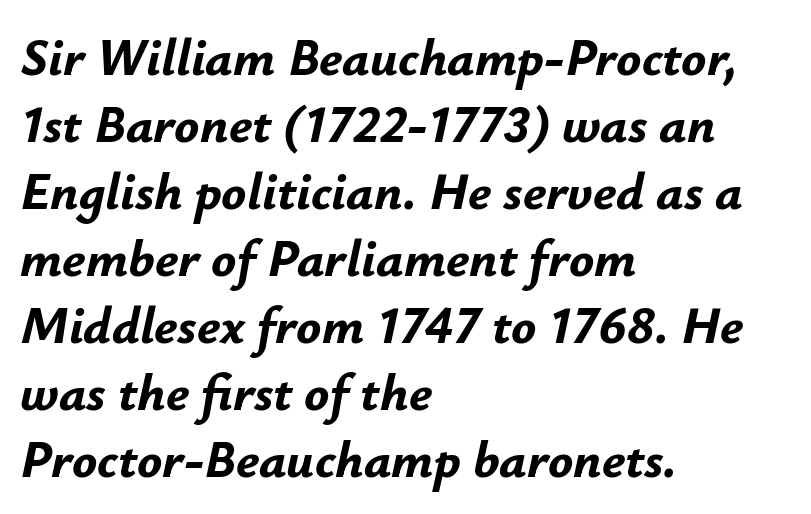
Typeset ragged right — the left edge is the straight one. This block has exactly the height ordinary leading produces. Is this a fixed-width face? No — the glyphs have proportional, varying widths. An italicized treatment has been applied to the whole sample.
